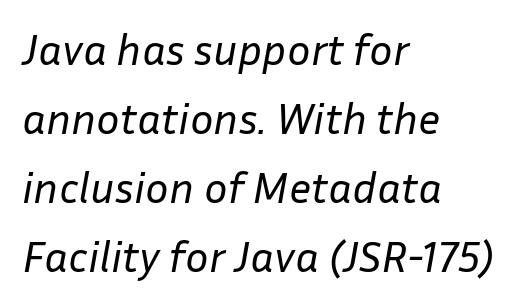
The image shows 44 px regular-weight type, italic (leaning right); set left-aligned, normal line spacing (1.57x), normal letter spacing, not underlined; low stroke contrast and a medium x-height.
